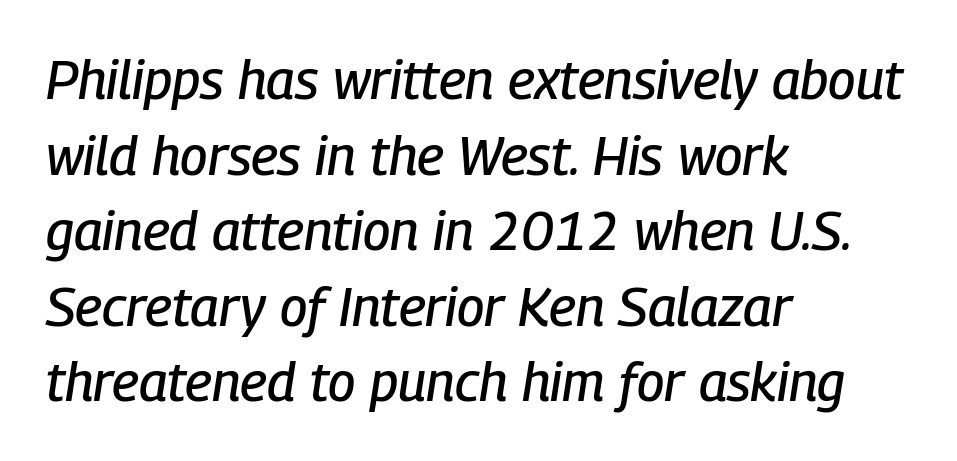
Q: Is the text italic (slanted)? A: Yes, it leans right by about 9 degrees.
Q: Is the text underlined? A: No.
Q: How is the paragraph aligned? A: Left-aligned.
Q: Is the spacing between letters normal or unusually wide? A: Normal.
Q: Is the spacing between lines tight, normal or loose? A: Normal.
Q: Width (condensed, normal, or wide)? A: Condensed.
Q: Stroke contrast? A: Low.
Q: x-height? A: Medium.
Q: Monospaced? A: No.
